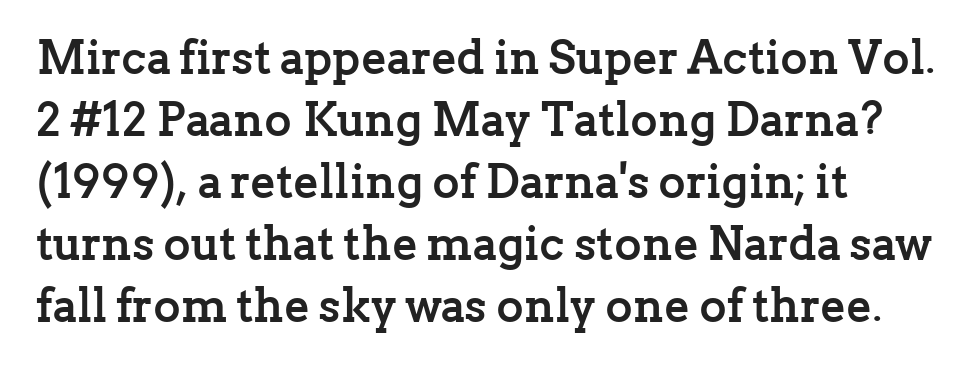
{"serif": "yes", "italic": "no", "bold": "yes", "weight": "semibold", "width": "normal", "stroke_contrast": "low", "x_height": "medium", "monospaced": "no", "underline": "no", "align": "left", "line_spacing": "normal", "line_spacing_ratio": 1.32, "letter_spacing": "normal", "letter_spacing_em": 0.0, "glyph_px": 47}
